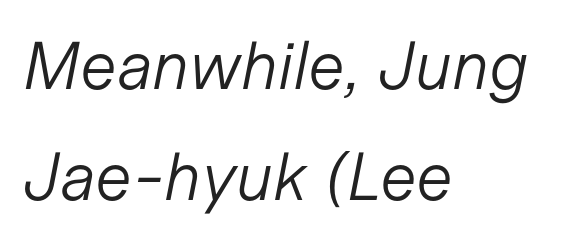
The passage shown leans; its letterforms are oblique. A typesetter would call this proportional, since set widths differ per character. In terms of letterspacing, this is plain default setting. The passage shown is not bold in any degree. The area under the type is left untouched.
